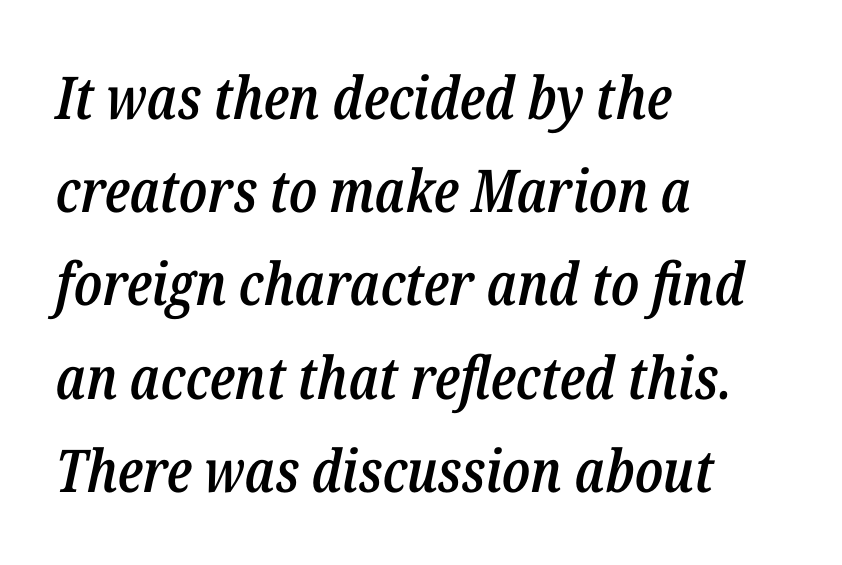
{"italic": "yes", "lean": "right", "slant_degrees": 12, "bold": "semi", "weight": "semibold", "width": "condensed", "stroke_contrast": "low", "x_height": "medium", "monospaced": "no", "underline": "no", "align": "left", "line_spacing": "normal", "line_spacing_ratio": 1.58, "letter_spacing": "normal", "letter_spacing_em": 0.0, "glyph_px": 59}
